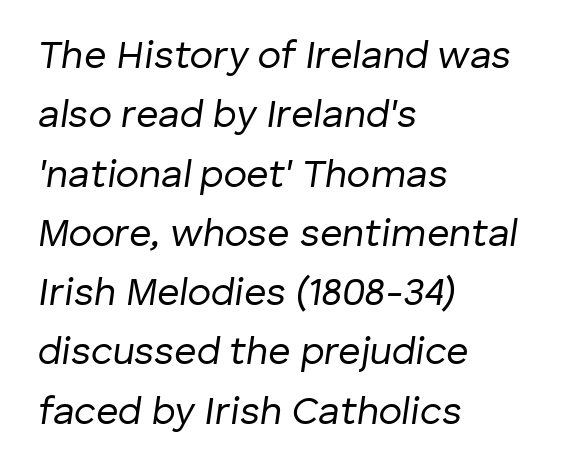
{"italic": "yes", "lean": "right", "slant_degrees": 8, "bold": "no", "weight": "regular", "width": "normal", "stroke_contrast": "low", "x_height": "medium", "monospaced": "no", "underline": "no", "align": "left", "line_spacing": "normal", "line_spacing_ratio": 1.52, "letter_spacing": "normal", "letter_spacing_em": 0.0, "glyph_px": 39}
